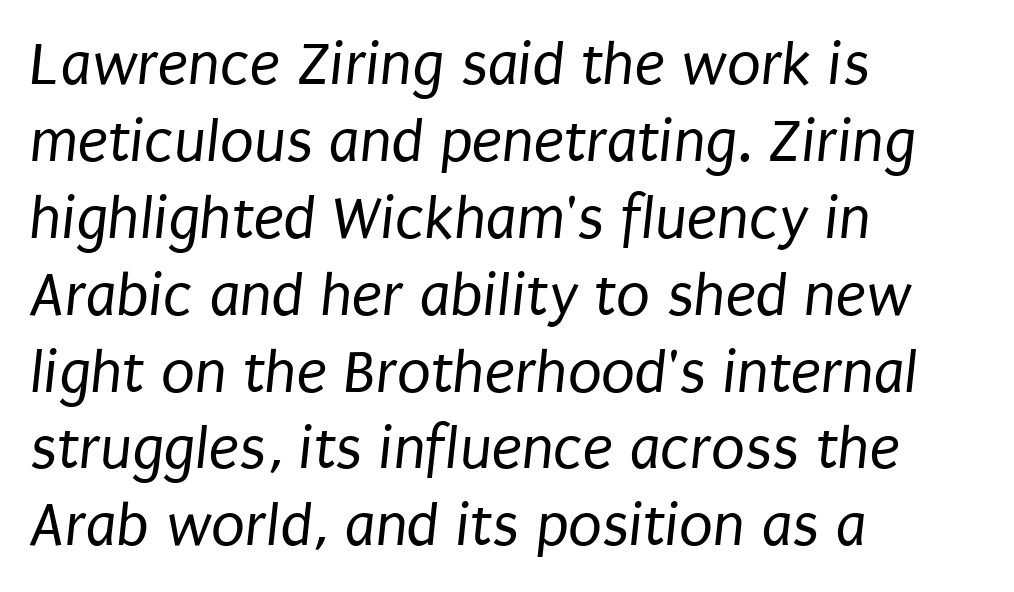
The rag falls on the right side of this text block. Unlike a traditional serif, this face leaves its strokes unadorned. This is not heavy type; no bold has been used. Clear beneath every line of the passage. Characters follow at the spacing the type designer built in. Here the designer chose a conventional face with non-uniform glyph widths.
